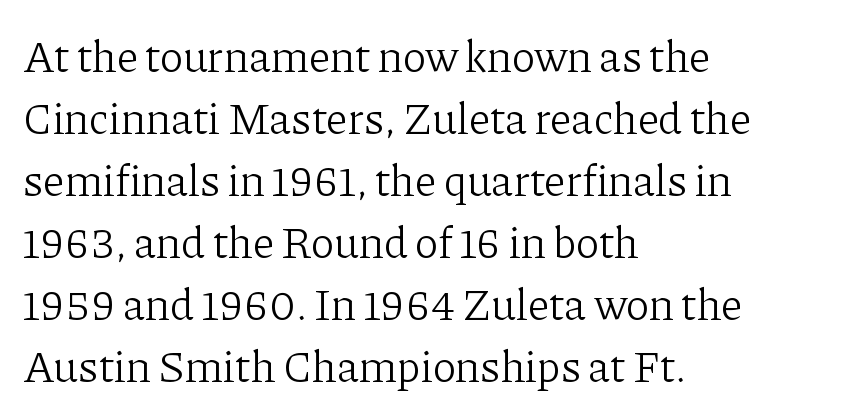
The image shows 44 px light serif type, upright; set left-aligned, normal line spacing (1.41x), normal letter spacing, not underlined; low stroke contrast and a medium x-height.
